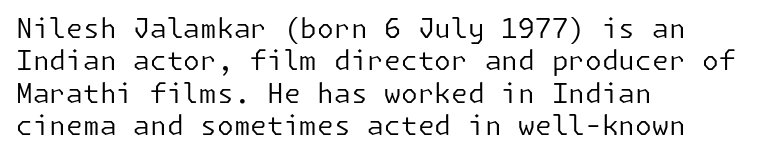
{"italic": "no", "bold": "no", "underline": "no", "align": "left", "line_spacing_ratio": 1.2, "letter_spacing": "normal", "letter_spacing_em": 0.0, "glyph_px": 27}
